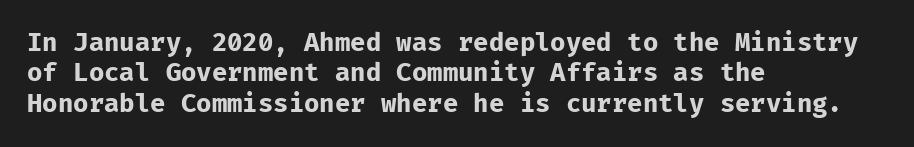
Each line starts at the same left margin while the right side varies. Words appear dense and cohesive because spacing is normal. What weight is shown? A full bold with thick strokes. Nope, not italic — everything's standing straight.
